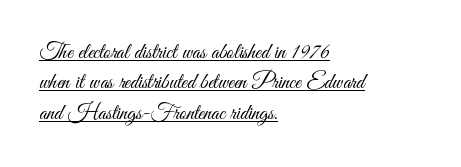
The image shows 22 px text type; set left-aligned, normal line spacing (1.38x), normal letter spacing, underlined.
